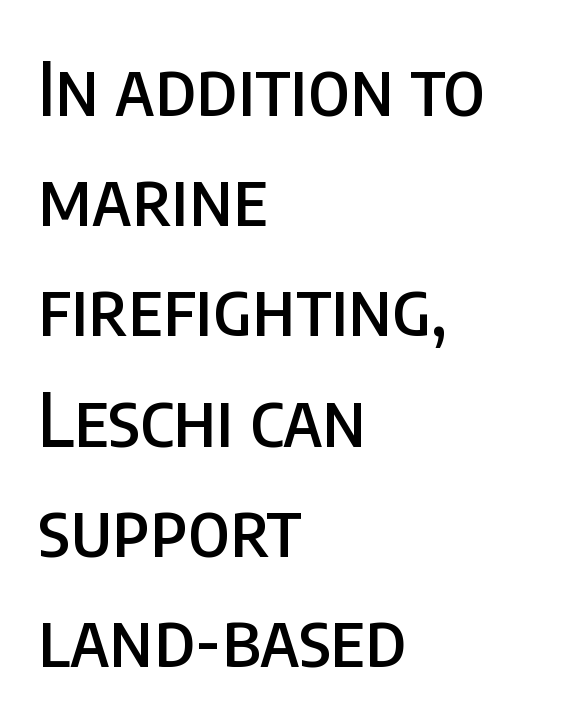
{"serif": "no", "italic": "no", "width": "condensed", "stroke_contrast": "low", "x_height": "large", "monospaced": "no", "underline": "no", "align": "left", "line_spacing": "normal", "line_spacing_ratio": 1.47, "letter_spacing": "normal", "letter_spacing_em": 0.0, "glyph_px": 75}
